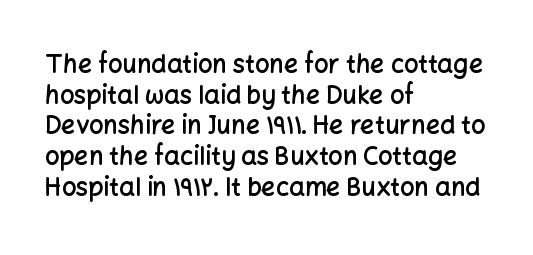
The text block is weighted toward the left margin, trailing off unevenly rightward. What weight is shown? A semibold, between regular and bold. Look at the tracking — it's just the regular setting, nothing added. Quick note: not italic, upright. A bare baseline throughout the passage.
